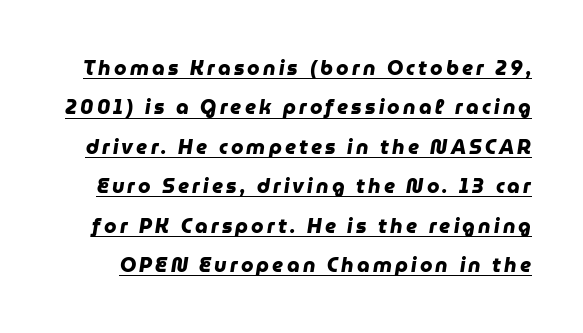
Q: Is the text bold? A: Yes.
Q: Is the text underlined? A: Yes.
Q: Is the spacing between lines tight, normal or loose? A: Loose.
